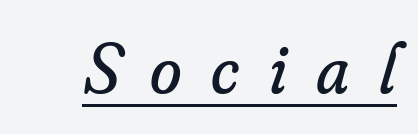
Q: Is the text bold? A: No.
Q: Is the text italic (slanted)? A: Yes, it leans right by about 16 degrees.
Q: Is the typeface a serif or a sans-serif typeface? A: Serif.
Q: Is the text underlined? A: Yes.
Q: Is the spacing between letters normal or unusually wide? A: Unusually wide.
Q: Width (condensed, normal, or wide)? A: Normal.
Q: Stroke contrast? A: Low.
Q: x-height? A: Small.
Q: Monospaced? A: No.
